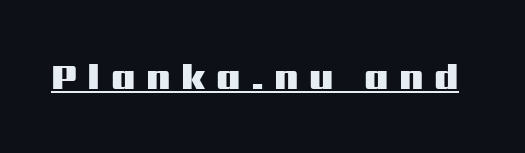
Tracking here is generous; glyphs stand well apart from one another. Do the characters align in a grid? No, the font is proportional. Somebody hit Ctrl+U on this one — the words are underlined. Classification — sans serif. The lettering holds an erect, upright posture throughout. Typographic density is high because the face is bold.
